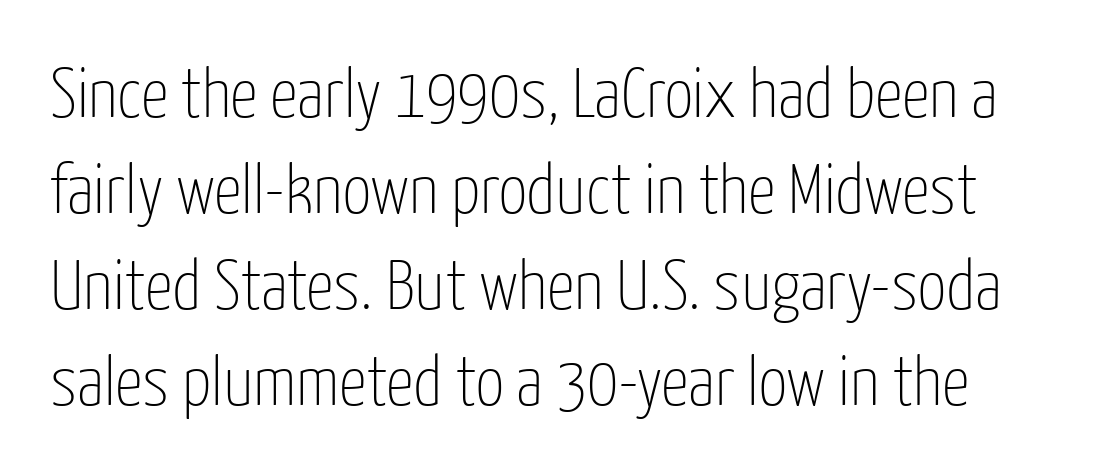
Character widths vary here, with narrow letters taking less room than wide ones. A sans-serif font was chosen for this passage. When letters stand straight like this, we call the style roman or upright. Descenders are the only things crossing below the line.
